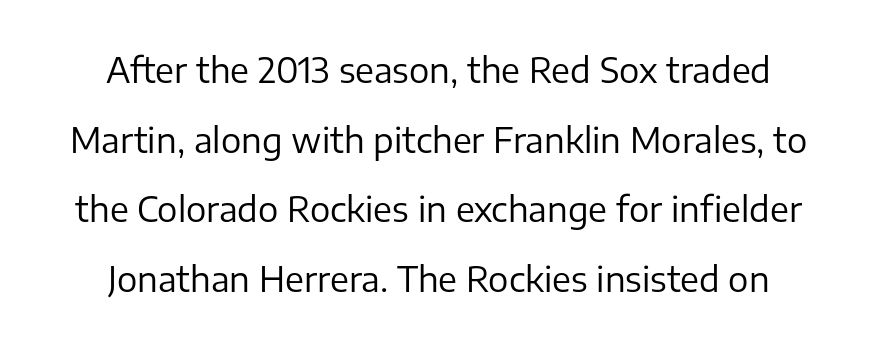
Q: Is the text bold? A: No.
Q: Is the text italic (slanted)? A: No, it is upright.
Q: Is the typeface a serif or a sans-serif typeface? A: Sans-serif.
Q: Is the text underlined? A: No.
Q: How is the paragraph aligned? A: Centered.
Q: Is the spacing between letters normal or unusually wide? A: Normal.
Q: Is the spacing between lines tight, normal or loose? A: Loose.
Q: Width (condensed, normal, or wide)? A: Normal.
Q: Stroke contrast? A: Low.
Q: x-height? A: Medium.
Q: Monospaced? A: No.
